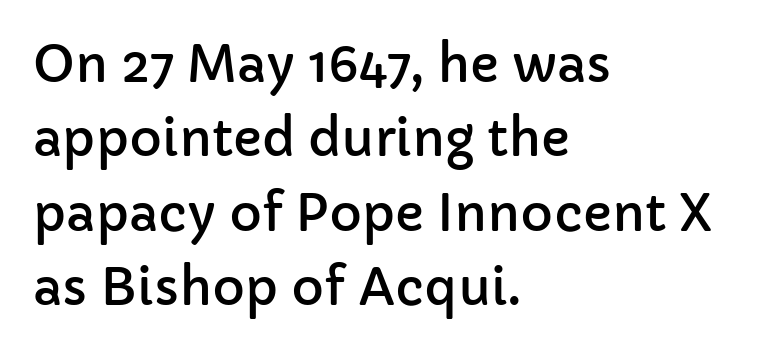
Leading matches the norm, producing a regular column. Layout note: lines flush left. This is roman type, the default non-slanted kind. Beneath every word, the page is bare.
